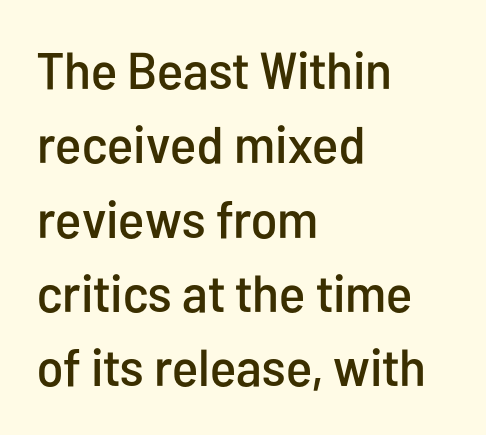
Q: Is the text italic (slanted)? A: No, it is upright.
Q: Is the typeface a serif or a sans-serif typeface? A: Sans-serif.
Q: Is the text underlined? A: No.
Q: How is the paragraph aligned? A: Left-aligned.
Q: Is the spacing between letters normal or unusually wide? A: Normal.
Q: Is the spacing between lines tight, normal or loose? A: Normal.
Q: Width (condensed, normal, or wide)? A: Condensed.
Q: Stroke contrast? A: Low.
Q: x-height? A: Medium.
Q: Monospaced? A: No.
